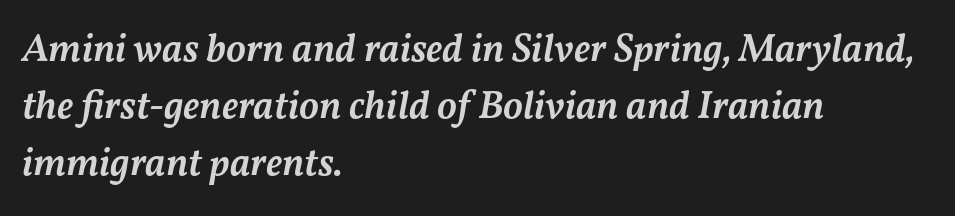
You can tell it's italic because the verticals aren't actually vertical. Stems and bowls a touch heavier than normal — semibold. Plain, unruled lines of type. A typesetter would call this zero additional tracking. Looks like regular typesetting: each glyph gets only the width it needs.
